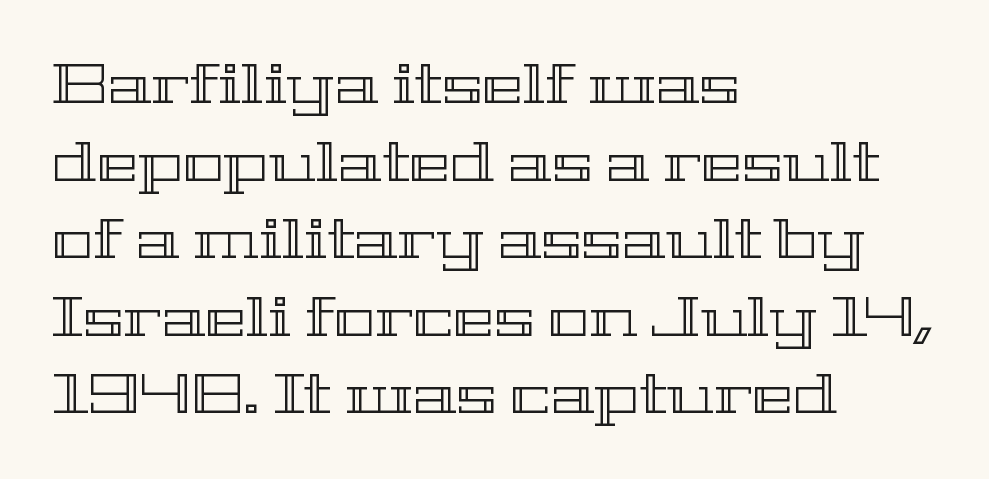
Q: Is the text italic (slanted)? A: No, it is upright.
Q: Is the text underlined? A: No.
Q: How is the paragraph aligned? A: Left-aligned.
Q: Is the spacing between letters normal or unusually wide? A: Normal.
Q: Is the spacing between lines tight, normal or loose? A: Normal.
Q: Width (condensed, normal, or wide)? A: Wide.
Q: x-height? A: Medium.
Q: Monospaced? A: No.
